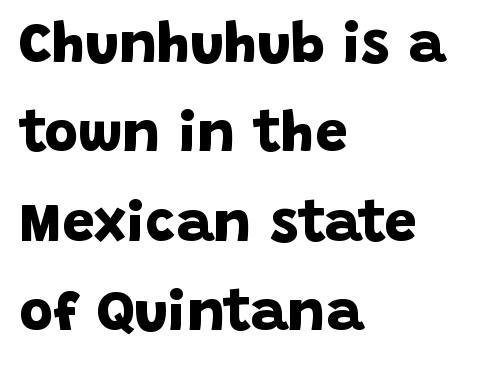
{"serif": "no", "bold": "yes", "weight": "bold", "width": "normal", "stroke_contrast": "low", "x_height": "large", "monospaced": "no", "underline": "no", "align": "left", "line_spacing": "normal", "line_spacing_ratio": 1.54, "letter_spacing": "normal", "letter_spacing_em": 0.0, "glyph_px": 58}
